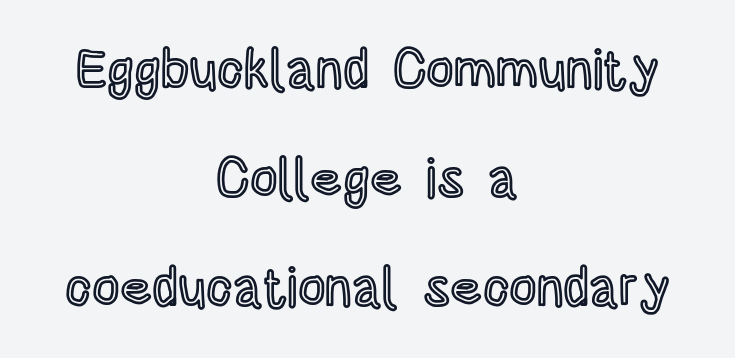
Q: Is the text italic (slanted)? A: No, it is upright.
Q: Is the text underlined? A: No.
Q: How is the paragraph aligned? A: Centered.
Q: Is the spacing between letters normal or unusually wide? A: Normal.
Q: Is the spacing between lines tight, normal or loose? A: Loose.
Q: Width (condensed, normal, or wide)? A: Condensed.
Q: x-height? A: Large.
Q: Monospaced? A: No.
